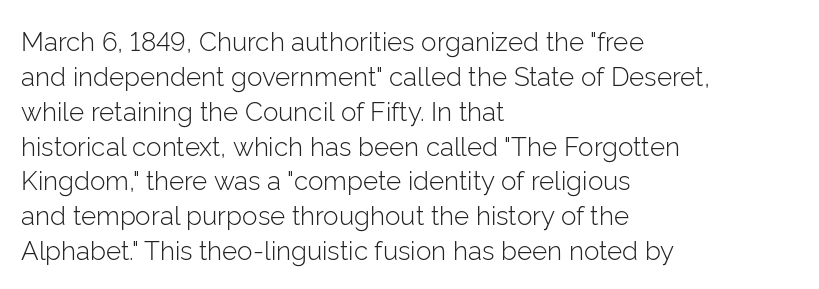
The strip under each line holds only bare page. Short note: letters normally spaced. The axis of the letterforms is exactly vertical. Line spacing here is normal. The rendering anchors every line to the left-hand side.
